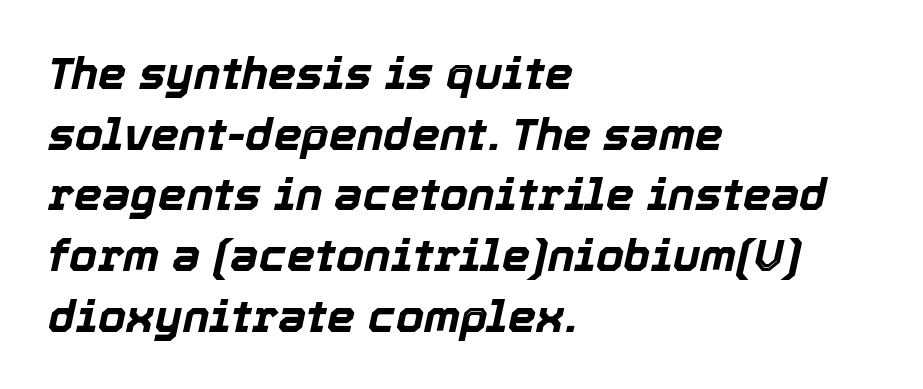
Emphasis-style slanted type is in use. Where is the straight margin? On the left. The line-height multiplier appears to be the usual default. This rendering features lettering with no underline. The letters advance in unequal steps, a hallmark of proportional type.
